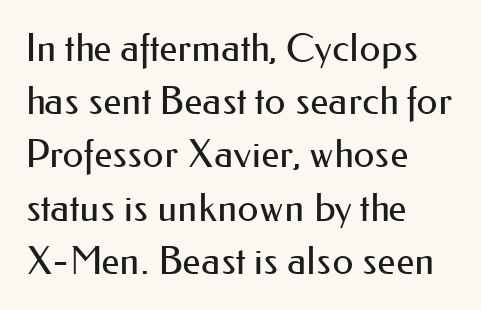
{"serif": "no", "italic": "no", "bold": "no", "weight": "regular", "width": "normal", "stroke_contrast": "medium", "x_height": "small", "monospaced": "no", "underline": "no", "align": "left", "line_spacing": "normal", "line_spacing_ratio": 1.4, "letter_spacing": "normal", "letter_spacing_em": 0.0, "glyph_px": 38}
